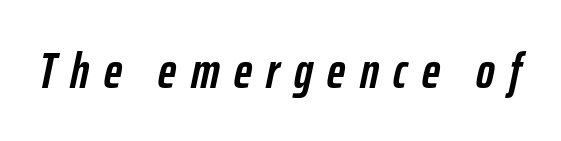
{"italic": "yes", "lean": "right", "slant_degrees": 12, "bold": "yes", "weight": "semibold", "width": "condensed", "stroke_contrast": "low", "x_height": "medium", "monospaced": "no", "underline": "no", "letter_spacing": "wide", "letter_spacing_em": 0.29, "glyph_px": 50}
